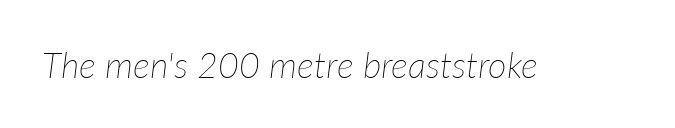
Q: Is the text bold? A: No.
Q: Is the text italic (slanted)? A: Yes, it leans right by about 7 degrees.
Q: Is the text underlined? A: No.
Q: Is the spacing between letters normal or unusually wide? A: Normal.
Q: Width (condensed, normal, or wide)? A: Normal.
Q: Stroke contrast? A: Low.
Q: x-height? A: Medium.
Q: Monospaced? A: No.
